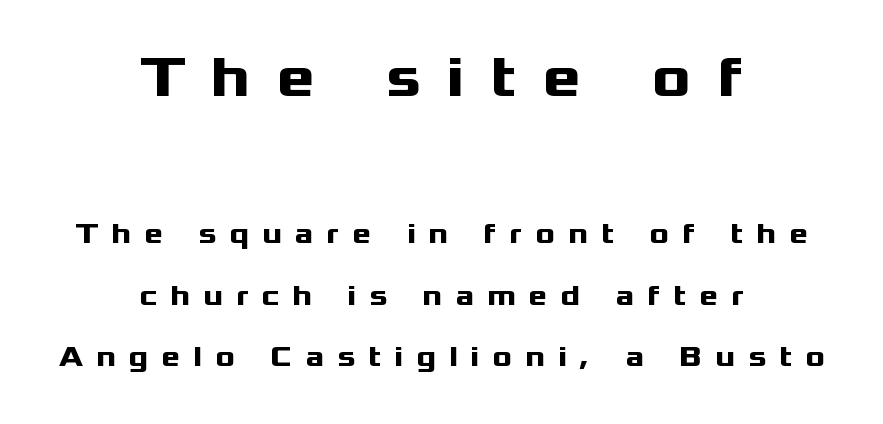
In terms of posture, this sample is upright. Leading is clearly above the norm, producing a sparse column. The face used here appears at its bigger size in the upper chunk. Is the block centered? Yes — each line is placed symmetrically about the middle. Here the designer chose a conventional face with non-uniform glyph widths.
